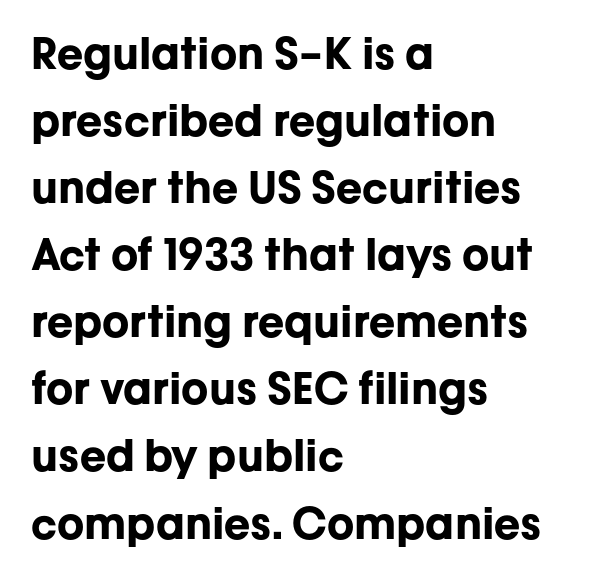
{"serif": "no", "italic": "no", "bold": "yes", "weight": "bold", "width": "normal", "stroke_contrast": "low", "x_height": "medium", "monospaced": "no", "underline": "no", "align": "left", "line_spacing": "normal", "line_spacing_ratio": 1.56, "letter_spacing": "normal", "letter_spacing_em": 0.0, "glyph_px": 43}
